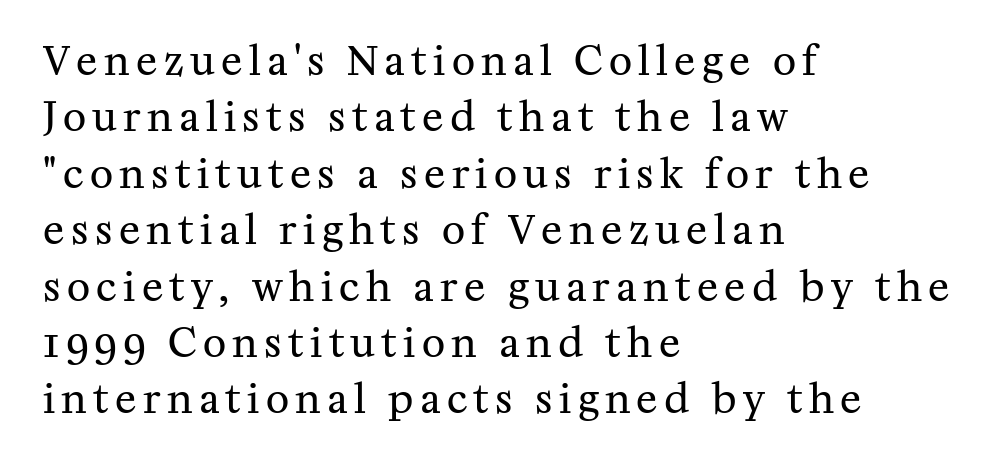
{"serif": "yes", "italic": "no", "bold": "no", "weight": "regular", "width": "normal", "stroke_contrast": "medium", "x_height": "medium", "monospaced": "no", "underline": "no", "align": "left", "line_spacing": "normal", "line_spacing_ratio": 1.41, "glyph_px": 40}
